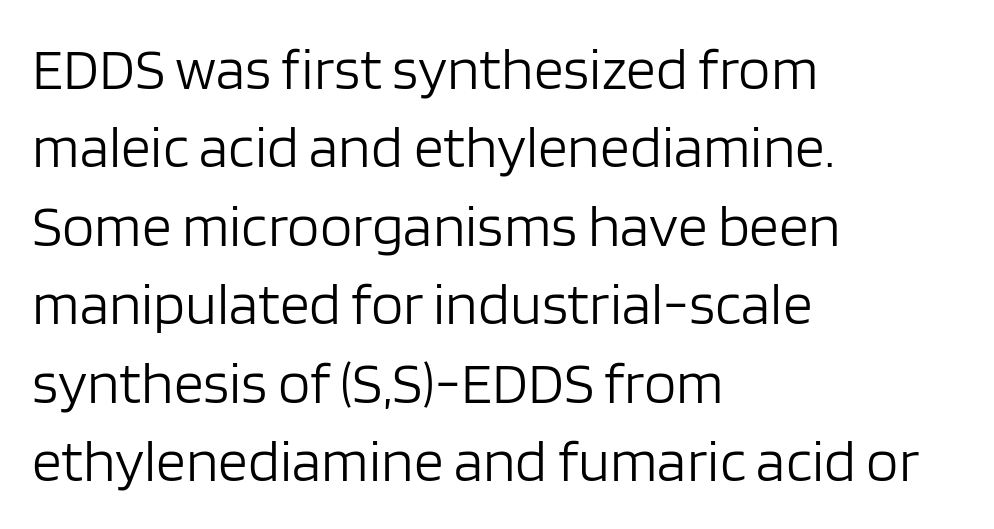
The image shows 59 px light sans-serif type, upright; set left-aligned, normal line spacing (1.33x), normal letter spacing, not underlined; low stroke contrast and a large x-height.
